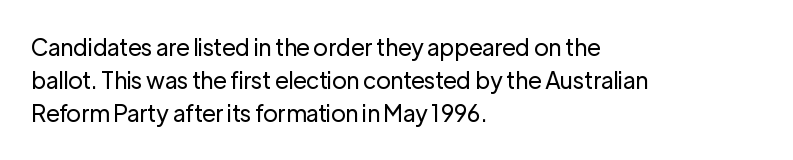
{"italic": "no", "bold": "no", "underline": "no", "align": "left", "line_spacing": "normal", "line_spacing_ratio": 1.44, "letter_spacing": "normal", "letter_spacing_em": 0.0, "glyph_px": 23}
